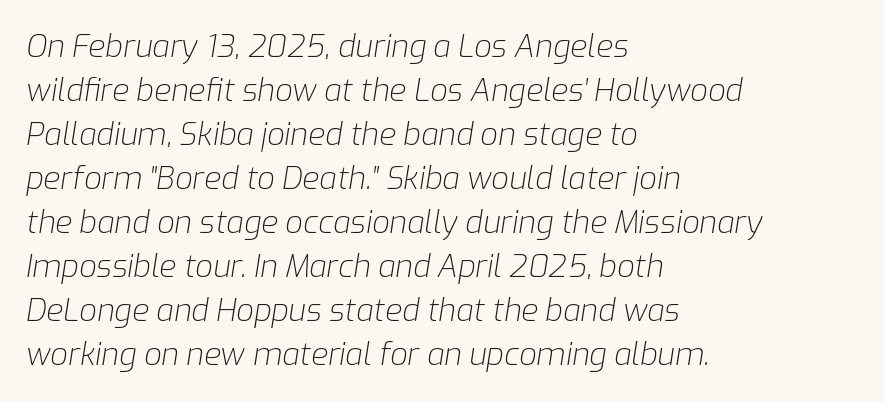
The image shows 31 px light type, italic (leaning right); set left-aligned, normal line spacing (1.42x), normal letter spacing, not underlined; low stroke contrast and a medium x-height.
